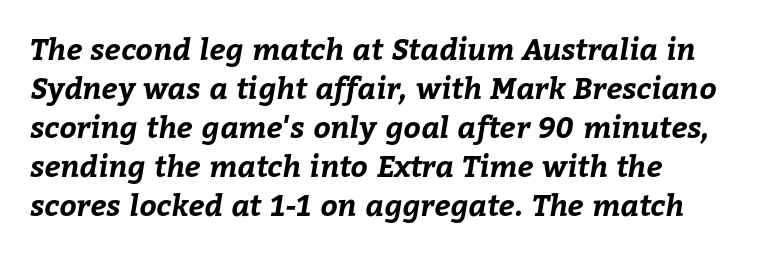
The image shows 30 px bold type; set left-aligned, normal line spacing (1.3x), normal letter spacing, not underlined; low stroke contrast and a medium x-height.
